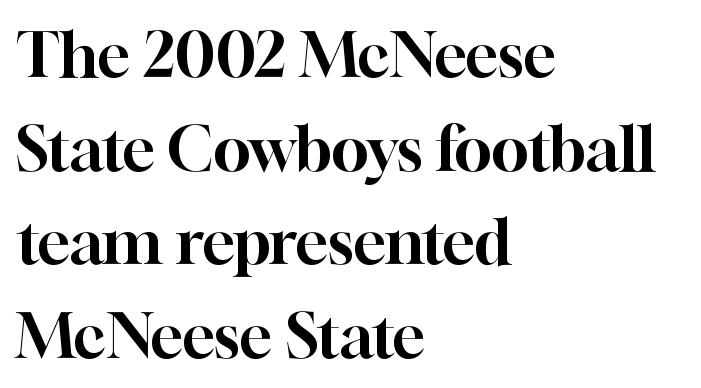
The space between consecutive lines is moderate. The rendering uses natural spacing where letterforms have individual widths. Notice how the passage keeps a crisp vertical edge on the left only. Type without underlining.
